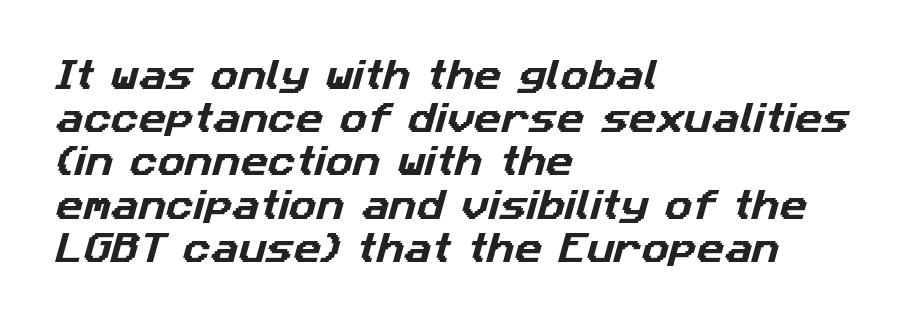
Q: Is the typeface a serif or a sans-serif typeface? A: Sans-serif.
Q: Is the text underlined? A: No.
Q: How is the paragraph aligned? A: Left-aligned.
Q: Is the spacing between letters normal or unusually wide? A: Normal.
Q: Is the spacing between lines tight, normal or loose? A: Normal.
Q: Width (condensed, normal, or wide)? A: Normal.
Q: Stroke contrast? A: Low.
Q: x-height? A: Medium.
Q: Monospaced? A: No.
